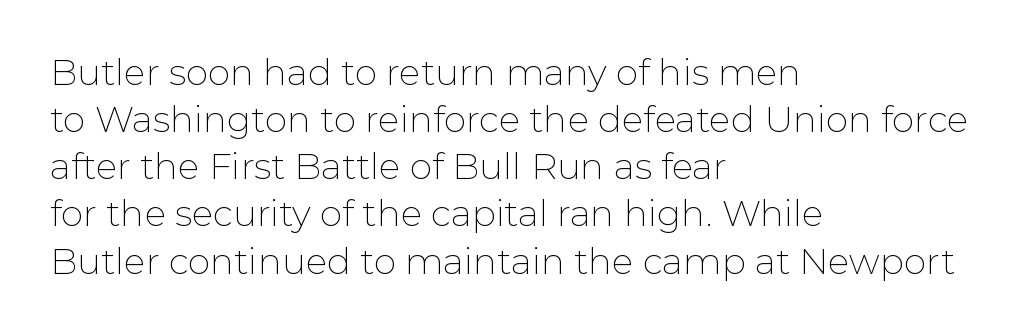
The image shows 36 px thin sans-serif type, upright; set left-aligned, normal line spacing (1.31x), normal letter spacing, not underlined; low stroke contrast and a medium x-height.
